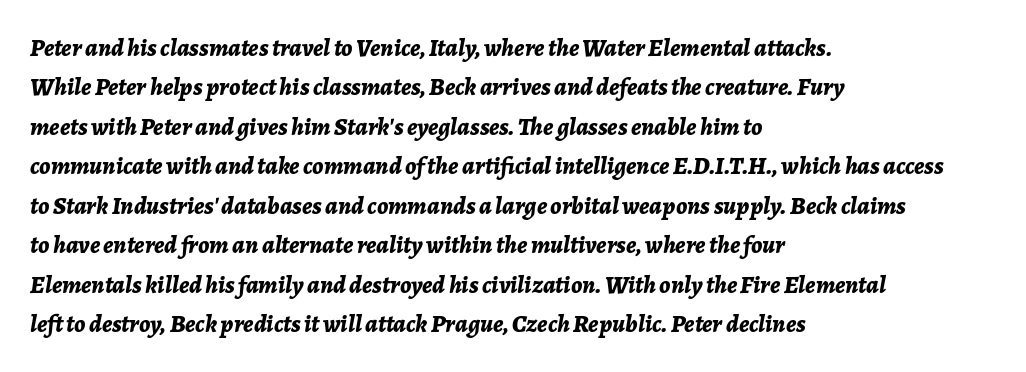
Q: Is the text bold? A: Yes.
Q: Is the text italic (slanted)? A: Yes, it leans right by about 7 degrees.
Q: Is the text underlined? A: No.
Q: How is the paragraph aligned? A: Left-aligned.
Q: Is the spacing between letters normal or unusually wide? A: Normal.
Q: Is the spacing between lines tight, normal or loose? A: Normal.
